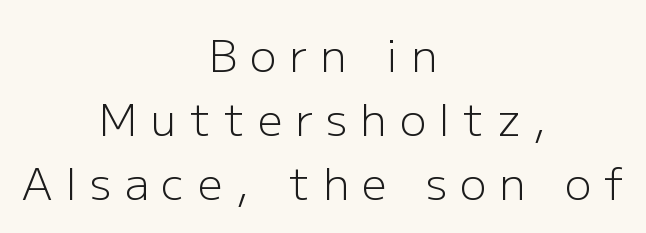
The image shows 44 px light sans-serif type, upright; set centered, normal line spacing (1.45x), unusually wide letter spacing (+0.3 em), not underlined; low stroke contrast and a medium x-height.
